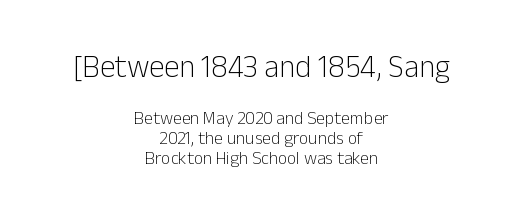
Nobody drew a line under any word here. Is the stroke heavy? The answer is a plain regular-or-lighter. Are there feet on the stems? There aren't — it's a sans. The vertical gap from one line to the next is small.
